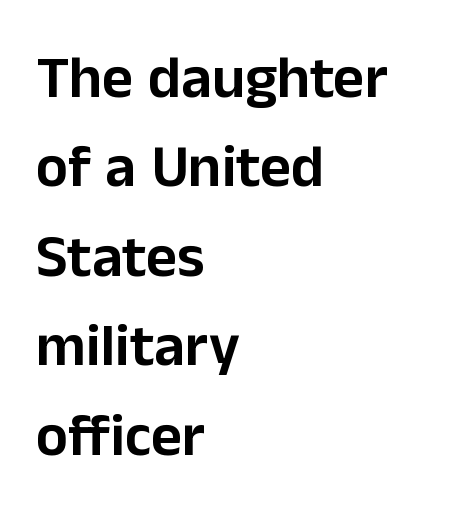
Q: Is the text italic (slanted)? A: No, it is upright.
Q: Is the typeface a serif or a sans-serif typeface? A: Sans-serif.
Q: Is the text underlined? A: No.
Q: How is the paragraph aligned? A: Left-aligned.
Q: Is the spacing between letters normal or unusually wide? A: Normal.
Q: Is the spacing between lines tight, normal or loose? A: Normal.
Q: Width (condensed, normal, or wide)? A: Normal.
Q: Stroke contrast? A: Low.
Q: x-height? A: Medium.
Q: Monospaced? A: No.
